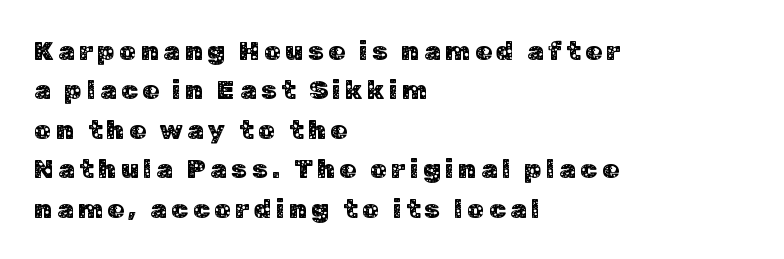
Notice how descenders clear the ascenders below comfortably — that's standard leading. It's the straight-up-and-down kind of type. The compositor pushed each line to the left boundary. The gap between lines stays unmarked.
